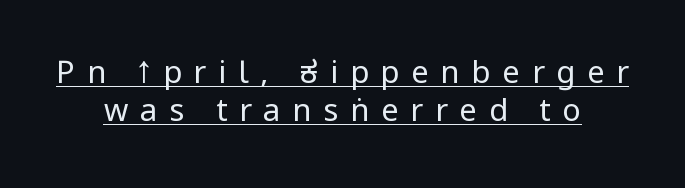
Spacing verdict: proportional, widths tailored to each character. Nothing heavy about these letters — not bold at all. Where is the straight margin? There isn't one; the lines are centered. The font's upright variant was chosen for this text. Each line of the rendering has a horizontal stroke beneath the glyphs. You could only call the tracking loose — the letters float apart.
